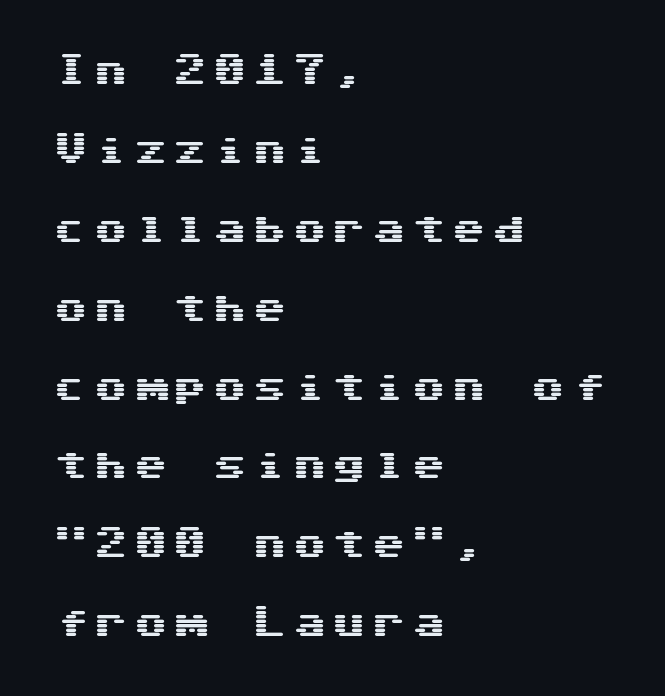
{"serif": "no", "italic": "no", "width": "wide", "stroke_contrast": "medium", "x_height": "medium", "underline": "no", "align": "left", "line_spacing": "loose", "line_spacing_ratio": 2.32, "glyph_px": 34}
